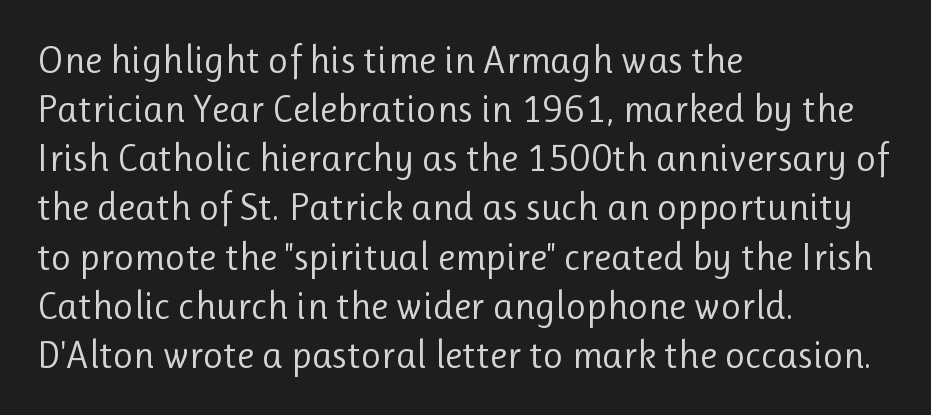
Each letter keeps its own natural width here, so spacing adapts to shape. The gaps between neighbouring characters are ordinary and unremarkable. The letters stand straight up with perfectly vertical stems. The rendering uses a moderate line-height, typical for paragraphs.
